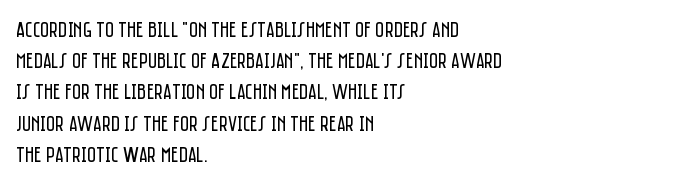
{"italic": "no", "bold": "no", "underline": "no", "align": "left", "line_spacing": "normal", "line_spacing_ratio": 1.42, "letter_spacing": "normal", "letter_spacing_em": 0.0, "glyph_px": 22}
